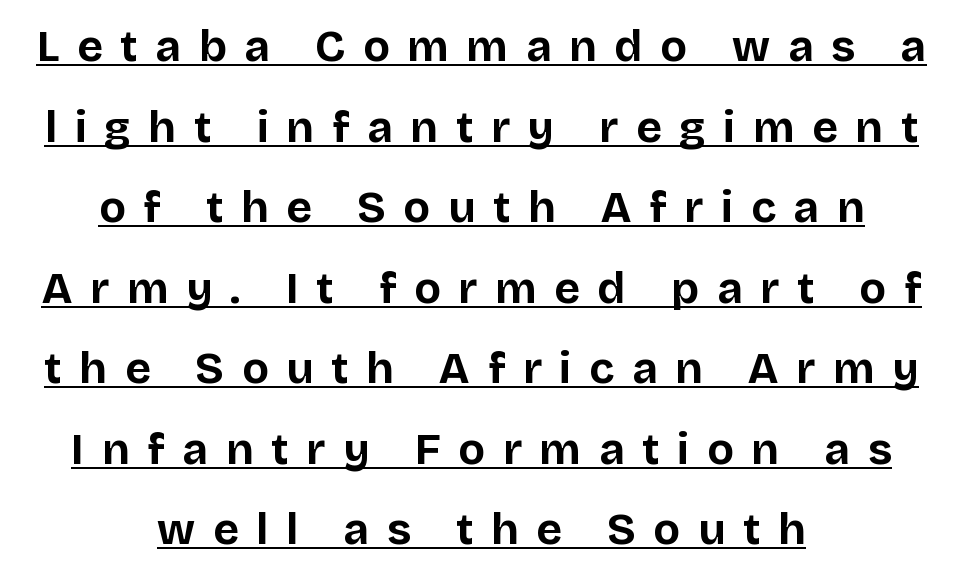
The image shows 44 px bold sans-serif type, upright; set centered, line spacing 1.83x, unusually wide letter spacing (+0.4 em), underlined; low stroke contrast and a large x-height.
